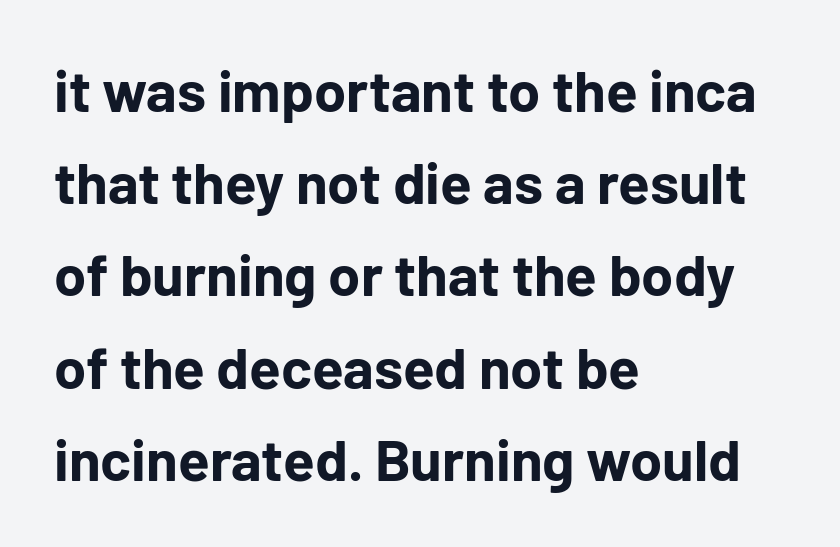
{"serif": "no", "italic": "no", "bold": "yes", "weight": "bold", "width": "normal", "stroke_contrast": "low", "x_height": "medium", "monospaced": "no", "underline": "no", "align": "left", "line_spacing": "normal", "line_spacing_ratio": 1.59, "letter_spacing": "normal", "letter_spacing_em": 0.0, "glyph_px": 58}
